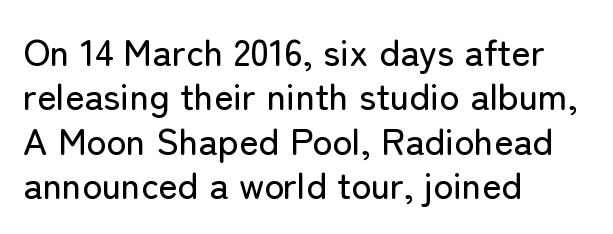
{"serif": "no", "italic": "no", "width": "normal", "stroke_contrast": "low", "x_height": "medium", "monospaced": "no", "underline": "no", "align": "left", "line_spacing_ratio": 1.2, "letter_spacing": "normal", "letter_spacing_em": 0.0, "glyph_px": 37}
